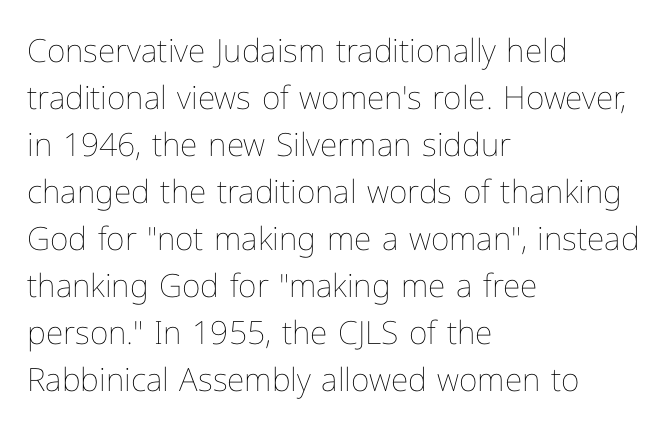
{"italic": "no", "bold": "no", "weight": "thin", "width": "normal", "stroke_contrast": "low", "x_height": "medium", "monospaced": "no", "underline": "no", "align": "left", "line_spacing": "normal", "line_spacing_ratio": 1.47, "letter_spacing": "normal", "letter_spacing_em": 0.0, "glyph_px": 32}
